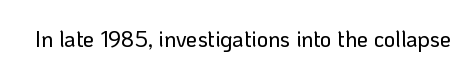
Q: Is the text italic (slanted)? A: No, it is upright.
Q: Is the text underlined? A: No.
Q: Is the spacing between letters normal or unusually wide? A: Normal.
